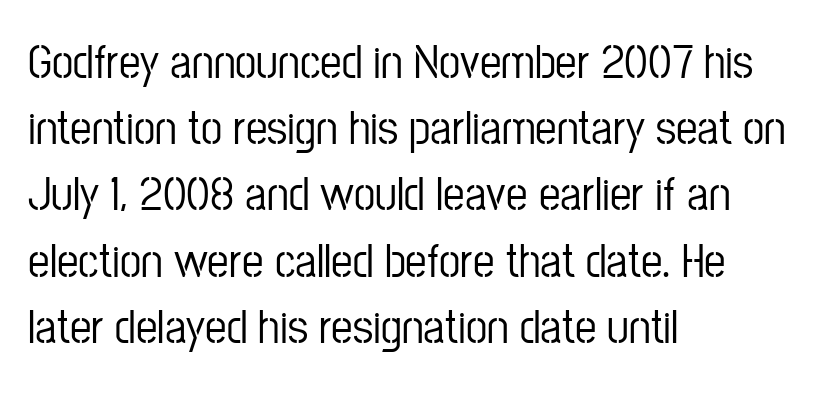
Q: Is the text italic (slanted)? A: No, it is upright.
Q: Is the typeface a serif or a sans-serif typeface? A: Sans-serif.
Q: Is the text underlined? A: No.
Q: How is the paragraph aligned? A: Left-aligned.
Q: Is the spacing between letters normal or unusually wide? A: Normal.
Q: Is the spacing between lines tight, normal or loose? A: Normal.
Q: Width (condensed, normal, or wide)? A: Condensed.
Q: Stroke contrast? A: Low.
Q: x-height? A: Medium.
Q: Monospaced? A: No.
